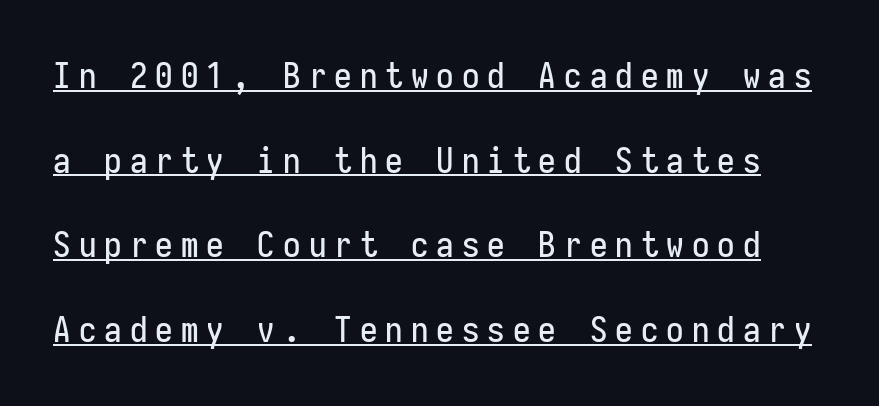
Rows of type keep a wide berth in the vertical direction. Every character here occupies the same horizontal width, giving the sample a typewriter-like rhythm. The passage shown has open, widely tracked lettering throughout. Are there feet on the stems? There aren't — it's a sans. In terms of posture, this sample is upright. Glance below the letters and you will spot a drawn line.
